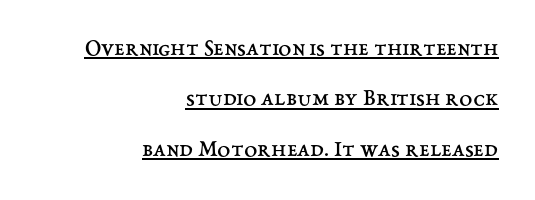
The image shows 24 px text type, upright; set right-aligned, loose line spacing (2.1x), normal letter spacing, underlined.
